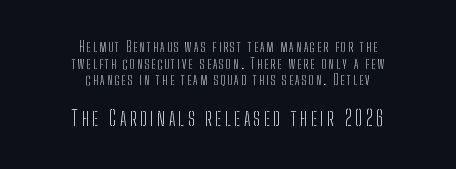
Q: Is the text bold? A: No.
Q: Is the text italic (slanted)? A: No, it is upright.
Q: Is the text underlined? A: No.
Q: How is the paragraph aligned? A: Centered.
Q: Which block of text is set in a larger size, the first (top) or the second (bottom)? A: The second (bottom) one.
